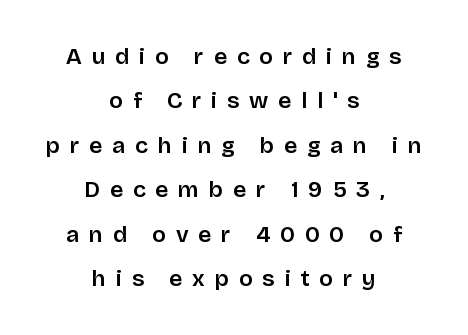
Type without underlining. Is there any slant? The stems are plumb. Bold? Not quite — semibold, heavier than regular but stopping short. Quick note: interline space is abundant. This sample is center-justified, so both line endings float freely.
